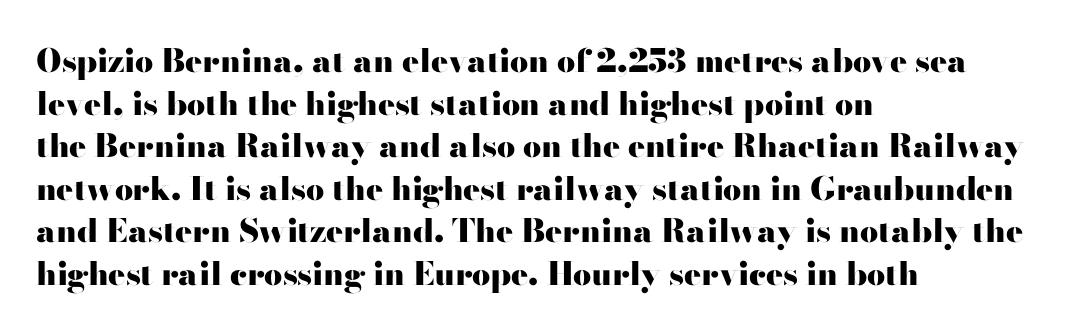
{"serif": "no", "italic": "no", "bold": "yes", "weight": "heavy", "width": "wide", "stroke_contrast": "high", "x_height": "small", "monospaced": "no", "underline": "no", "align": "left", "line_spacing": "normal", "line_spacing_ratio": 1.33, "letter_spacing": "normal", "letter_spacing_em": 0.0, "glyph_px": 32}
